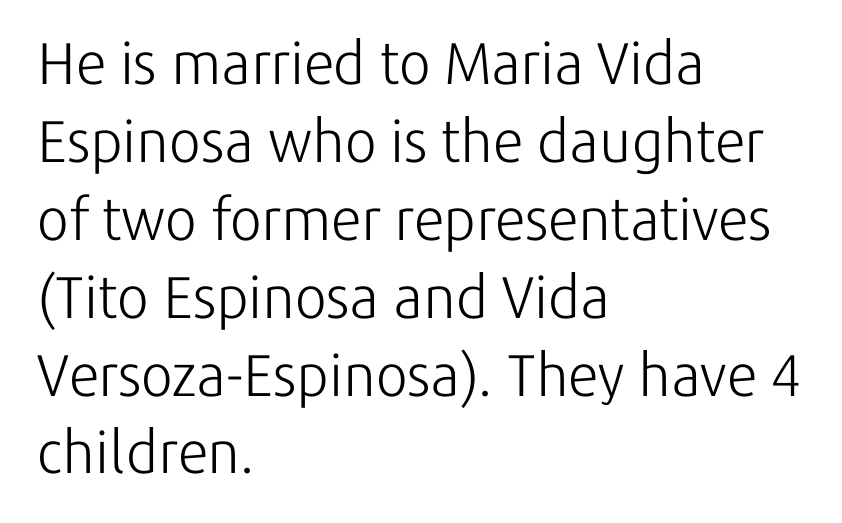
Q: Is the text bold? A: No.
Q: Is the text italic (slanted)? A: No, it is upright.
Q: Is the typeface a serif or a sans-serif typeface? A: Sans-serif.
Q: Is the text underlined? A: No.
Q: How is the paragraph aligned? A: Left-aligned.
Q: Is the spacing between letters normal or unusually wide? A: Normal.
Q: Is the spacing between lines tight, normal or loose? A: Normal.
Q: Width (condensed, normal, or wide)? A: Normal.
Q: Stroke contrast? A: Low.
Q: x-height? A: Medium.
Q: Monospaced? A: No.
